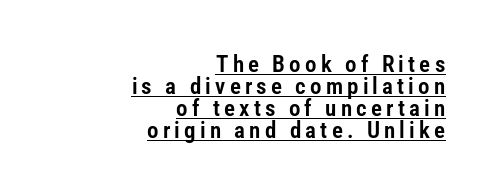
The image shows 23 px text type, upright; set right-aligned, tight line spacing (0.96x), underlined.
